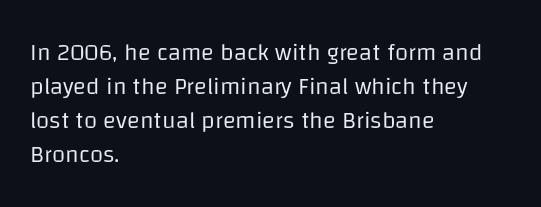
Q: Is the text bold? A: No.
Q: Is the text italic (slanted)? A: No, it is upright.
Q: Is the text underlined? A: No.
Q: How is the paragraph aligned? A: Left-aligned.
Q: Is the spacing between letters normal or unusually wide? A: Normal.
Q: Is the spacing between lines tight, normal or loose? A: Normal.
